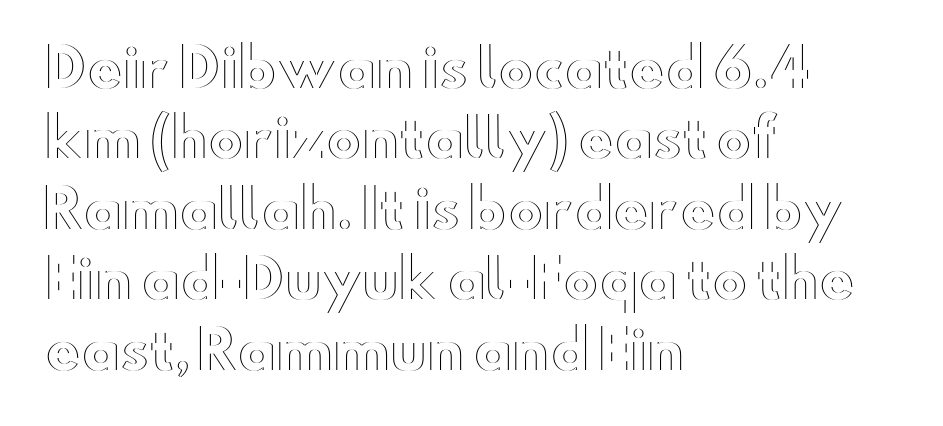
{"italic": "no", "width": "wide", "x_height": "small", "monospaced": "no", "underline": "no", "align": "left", "line_spacing": "normal", "line_spacing_ratio": 1.33, "letter_spacing": "normal", "letter_spacing_em": 0.0, "glyph_px": 53}
